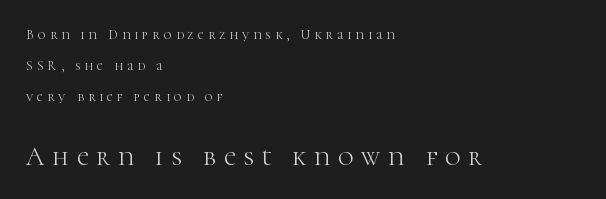
The image shows 27 px text type, upright; set left-aligned, loose line spacing (2.2x), unusually wide letter spacing (+0.28 em), not underlined; the second (bottom) block is 1.93x larger.
